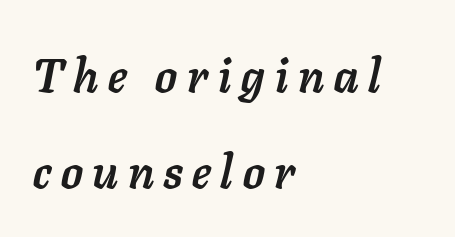
Q: Is the text bold? A: Yes.
Q: Is the text italic (slanted)? A: Yes, it leans right by about 11 degrees.
Q: Is the text underlined? A: No.
Q: How is the paragraph aligned? A: Left-aligned.
Q: Is the spacing between letters normal or unusually wide? A: Unusually wide.
Q: Is the spacing between lines tight, normal or loose? A: Loose.
Q: Width (condensed, normal, or wide)? A: Normal.
Q: Stroke contrast? A: Low.
Q: x-height? A: Medium.
Q: Monospaced? A: No.
